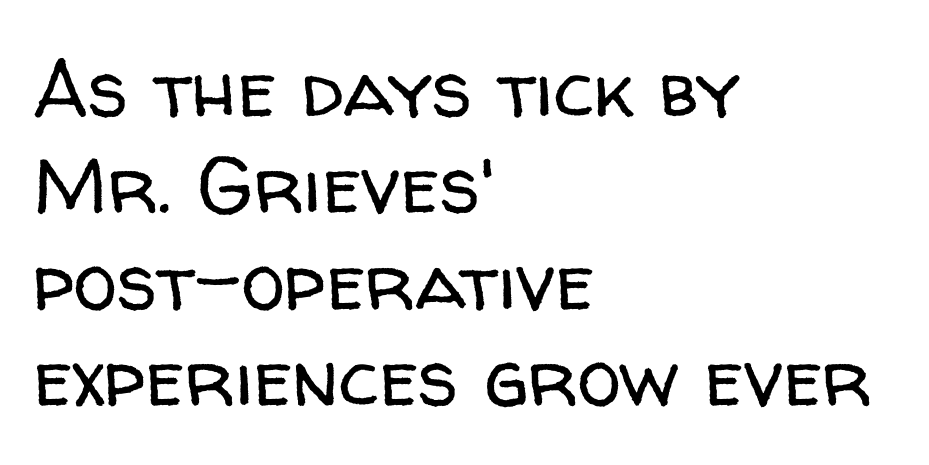
This is not heavy type; no bold has been used. Each line starts at the same left margin while the right side varies. Honestly, there is no underline to notice here at all. The font family rendered here belongs to the sans-serif group.
